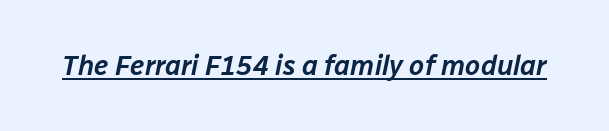
These lines keep a tight, regular rhythm from letter to letter. Compared with undecorated copy, this sample adds a rule below the words. The typography opts for an oblique posture over an upright one.
